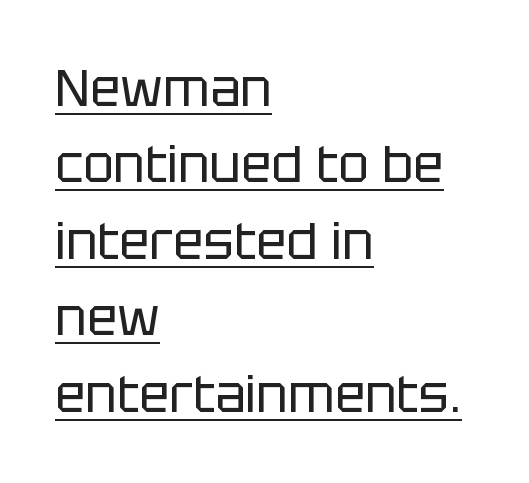
The rendering anchors every line to the left-hand side. Unlike a traditional serif, this face leaves its strokes unadorned. Letters have the restrained weight of plain body copy at most. Inter-character spacing is left at the font's built-in metrics. Vertically, the passage feels balanced, rows spaced as you'd expect.
